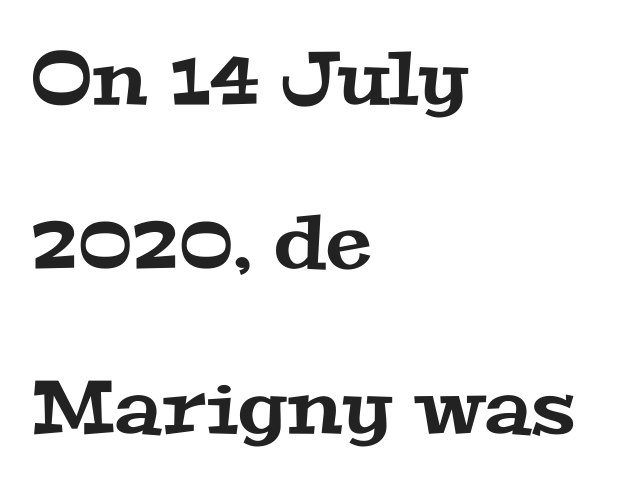
The image shows 74 px wide serif type; set left-aligned, loose line spacing (2.22x), normal letter spacing, not underlined; medium stroke contrast and a medium x-height.
